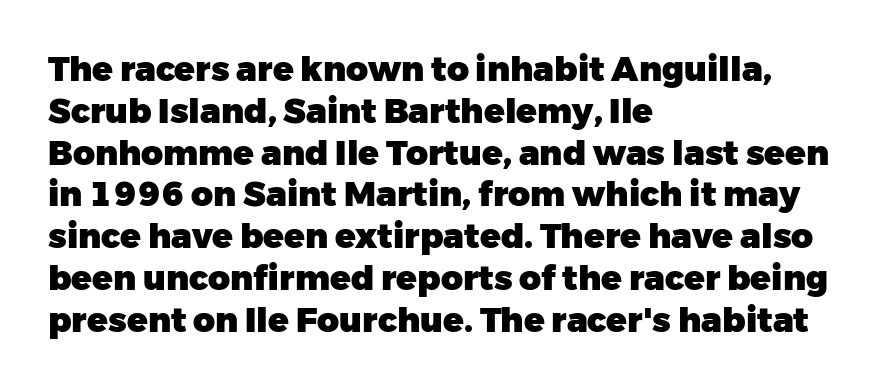
Q: Is the text bold? A: Yes.
Q: Is the text italic (slanted)? A: No, it is upright.
Q: Is the typeface a serif or a sans-serif typeface? A: Sans-serif.
Q: Is the text underlined? A: No.
Q: How is the paragraph aligned? A: Left-aligned.
Q: Is the spacing between letters normal or unusually wide? A: Normal.
Q: Width (condensed, normal, or wide)? A: Normal.
Q: Stroke contrast? A: Low.
Q: x-height? A: Medium.
Q: Monospaced? A: No.
